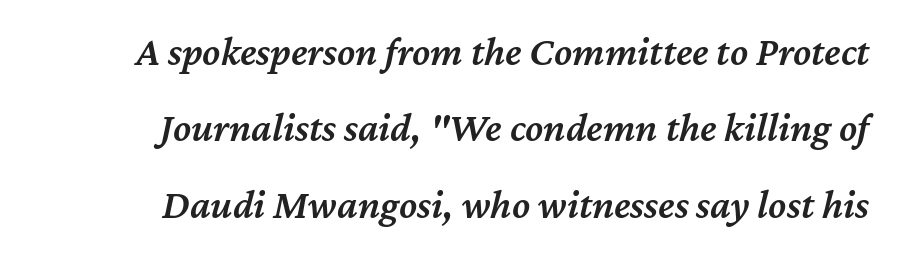
Q: Is the text bold? A: Semi-bold.
Q: Is the text italic (slanted)? A: Yes, it leans right by about 12 degrees.
Q: Is the text underlined? A: No.
Q: How is the paragraph aligned? A: Right-aligned.
Q: Is the spacing between letters normal or unusually wide? A: Normal.
Q: Width (condensed, normal, or wide)? A: Normal.
Q: Stroke contrast? A: Medium.
Q: x-height? A: Medium.
Q: Monospaced? A: No.
